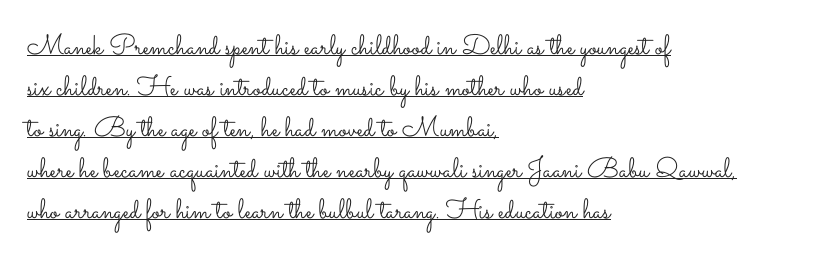
Q: Is the text bold? A: No.
Q: Is the text italic (slanted)? A: Yes.
Q: Is the text underlined? A: Yes.
Q: How is the paragraph aligned? A: Left-aligned.
Q: Is the spacing between letters normal or unusually wide? A: Normal.
Q: Is the spacing between lines tight, normal or loose? A: Normal.
Q: Width (condensed, normal, or wide)? A: Wide.
Q: Stroke contrast? A: Low.
Q: x-height? A: Small.
Q: Monospaced? A: No.
